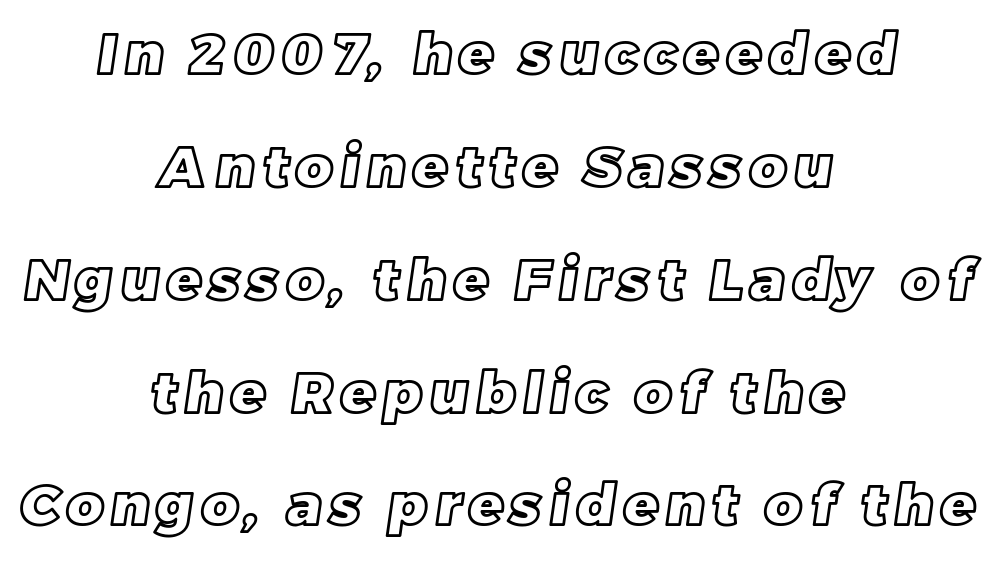
The lines in this sample share a center point and differ in where they start and stop. The strip under each line holds only bare page. The rendering uses a large line-height, opening up the rows. Is this a fixed-width face? No — the glyphs have proportional, varying widths.
